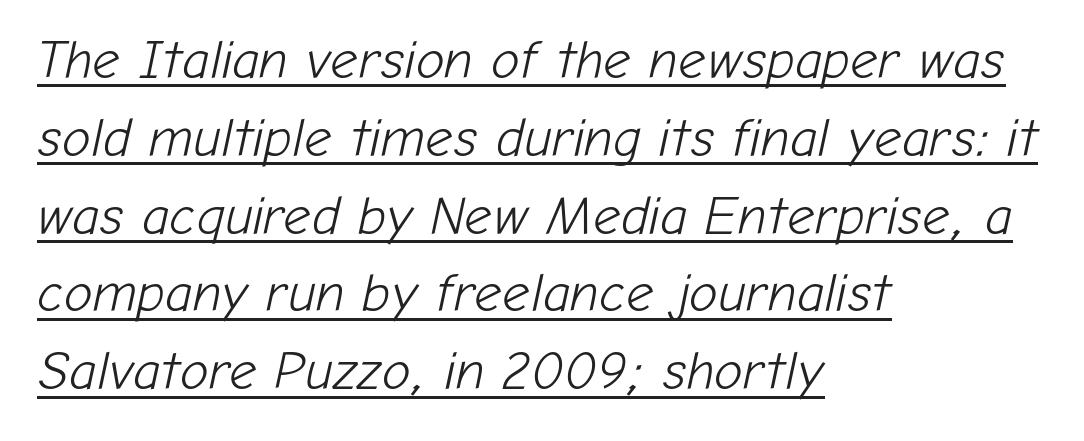
The image shows 54 px light type, italic (leaning right); set left-aligned, normal line spacing (1.44x), normal letter spacing, underlined; low stroke contrast and a medium x-height.
